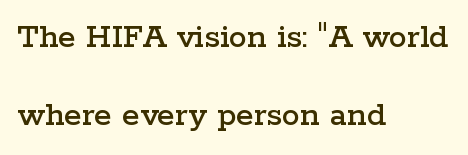
Q: Is the text italic (slanted)? A: No, it is upright.
Q: Is the typeface a serif or a sans-serif typeface? A: Serif.
Q: Is the text underlined? A: No.
Q: How is the paragraph aligned? A: Left-aligned.
Q: Is the spacing between letters normal or unusually wide? A: Normal.
Q: Is the spacing between lines tight, normal or loose? A: Loose.
Q: Width (condensed, normal, or wide)? A: Wide.
Q: Stroke contrast? A: Low.
Q: x-height? A: Medium.
Q: Monospaced? A: No.
